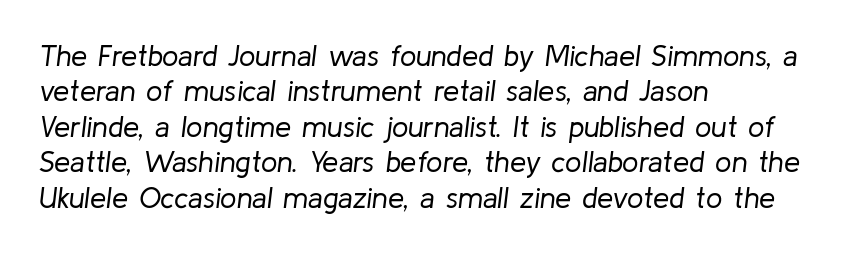
{"italic": "yes", "lean": "right", "slant_degrees": 8, "bold": "no", "weight": "regular", "width": "normal", "stroke_contrast": "low", "x_height": "medium", "monospaced": "no", "underline": "no", "align": "left", "line_spacing_ratio": 1.22, "letter_spacing": "normal", "letter_spacing_em": 0.0, "glyph_px": 29}
